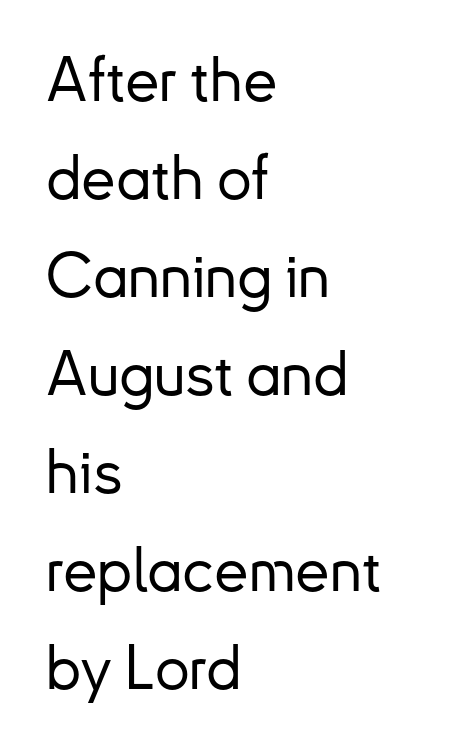
The space between consecutive lines is moderate. Check the space under the baseline: it is left empty. The face used here is proportionally spaced, like ordinary book or web type. The text was rendered using a sans face with plain stroke endings. When letters stand straight like this, we call the style roman or upright. The letterforms sit shoulder to shoulder at normal distance.
